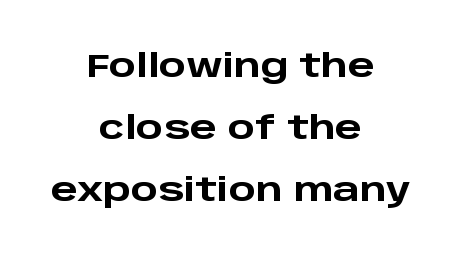
{"serif": "no", "italic": "no", "bold": "yes", "weight": "heavy", "width": "wide", "stroke_contrast": "low", "x_height": "large", "monospaced": "no", "underline": "no", "align": "center", "line_spacing": "loose", "line_spacing_ratio": 1.93, "letter_spacing": "normal", "letter_spacing_em": 0.0, "glyph_px": 32}
